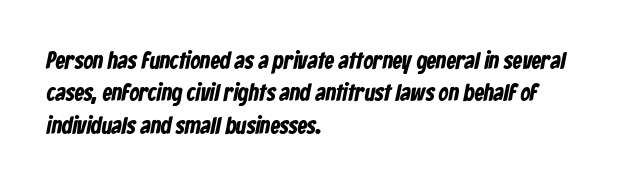
The image shows 24 px bold type; set left-aligned, normal line spacing (1.35x), normal letter spacing, not underlined.
